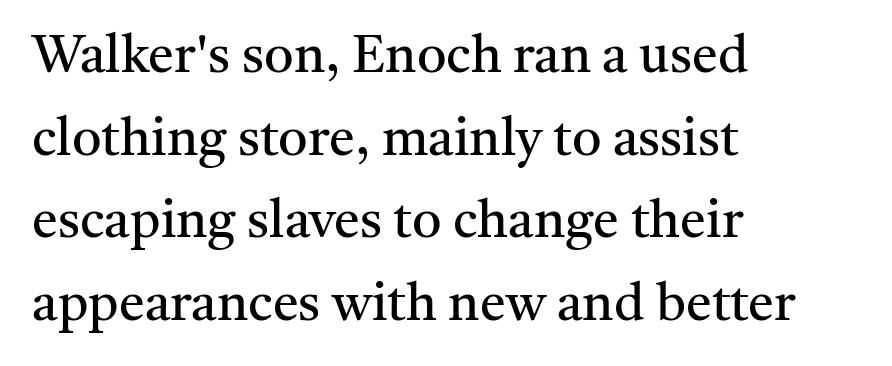
The horizontal fit of the characters is conventional and even. Note the varied advance widths — an 'i' is clearly narrower than an 'm'. The rag falls on the right side of this text block. The rendering shows small feet on the letterforms — a serif design. Letters rest on an invisible, unmarked baseline. Each new line begins a customary step beneath the previous one.
